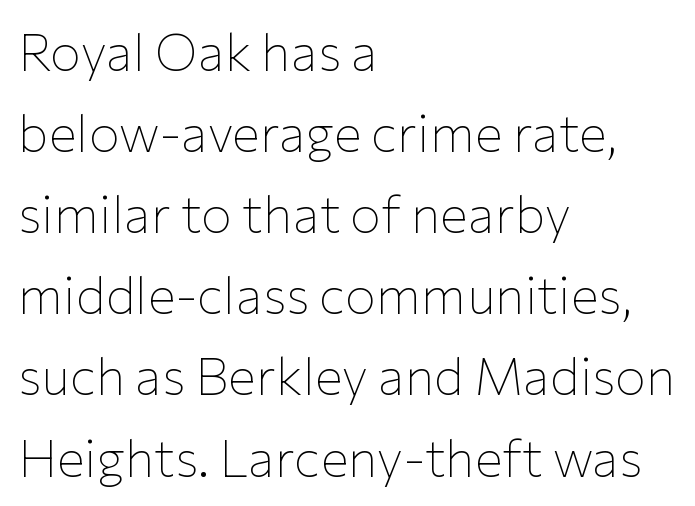
{"serif": "no", "italic": "no", "bold": "no", "weight": "thin", "width": "normal", "stroke_contrast": "low", "x_height": "medium", "monospaced": "no", "underline": "no", "align": "left", "line_spacing": "normal", "line_spacing_ratio": 1.56, "letter_spacing": "normal", "letter_spacing_em": 0.0, "glyph_px": 52}
